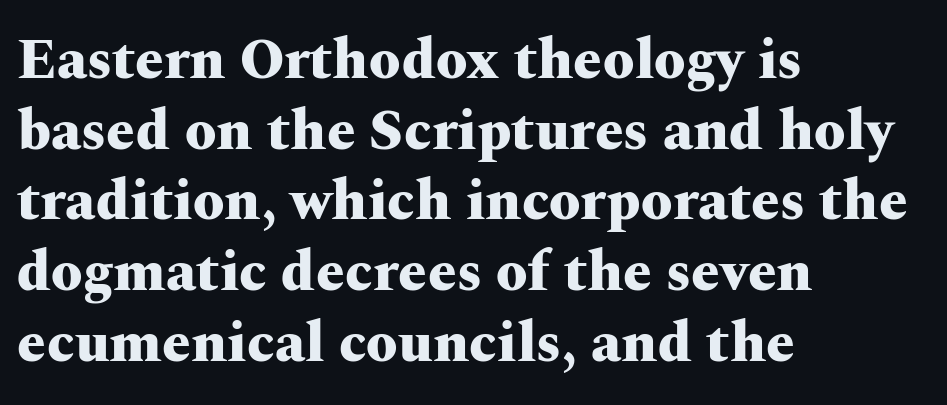
Italic: no, the glyphs are upright roman. Does the type have serifs? Yes, each stem ends in a small foot. The horizontal fit of the characters is conventional and even. Strokes here are thick enough to call this a true bold. Do the characters align in a grid? No, the font is proportional. The setting favours the left margin, as ordinary paragraphs usually do.
